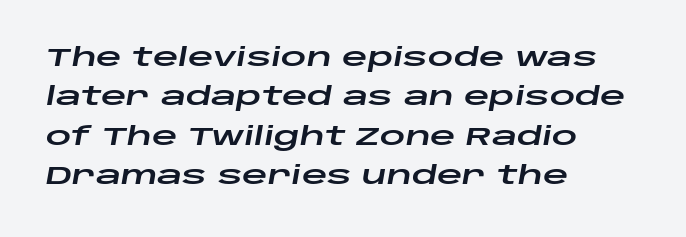
{"italic": "yes", "lean": "right", "slant_degrees": 10, "underline": "no", "align": "left", "line_spacing": "normal", "line_spacing_ratio": 1.58, "letter_spacing": "normal", "letter_spacing_em": 0.0, "glyph_px": 25}
